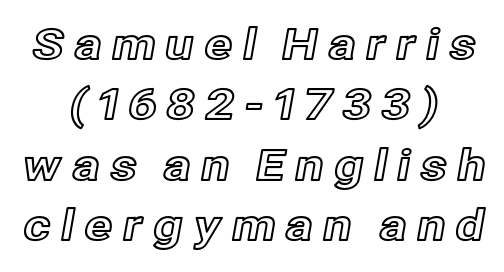
The tracking reads as deliberately expanded to a designer's eye. The paragraph has two soft edges and a firm central axis. A clean baseline with only descenders dipping below it. Each letter keeps its own natural width here, so spacing adapts to shape. Baseline-to-baseline distance is the conventional proportion of letter height.
